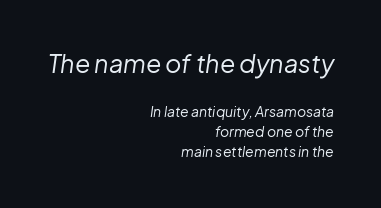
{"italic": "yes", "lean": "right", "slant_degrees": 8, "bold": "no", "underline": "no", "align": "right", "line_spacing": "normal", "line_spacing_ratio": 1.41, "letter_spacing": "normal", "letter_spacing_em": 0.0, "larger_block": "first", "size_ratio": 1.79, "glyph_px": 25}
